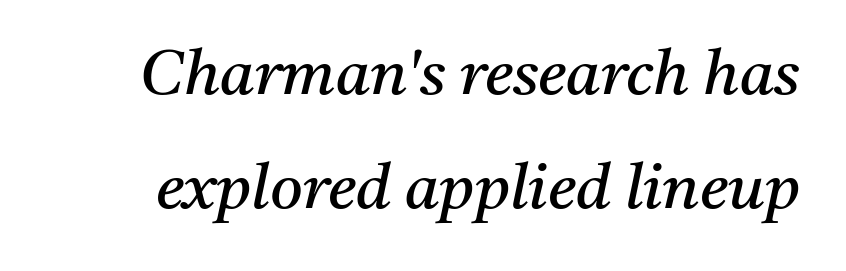
The horizontal fit of the characters is conventional and even. The font is comparable to plain body text, perhaps lighter. The passage shown is typed in a proportional face where columns would drift. The typography opts for an oblique posture over an upright one.
